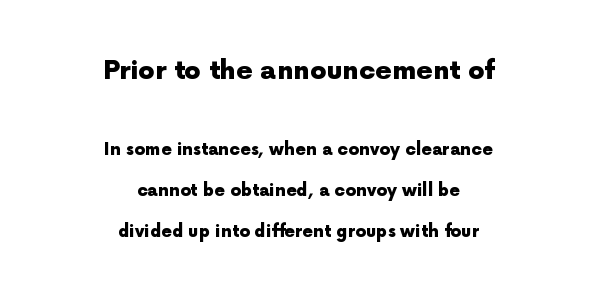
Weight check: bold — yes, fully. What's the leading like? Stretched, with rows far apart. This sample uses plain, unmodified letter spacing. Teacher's note: observe the equal gaps on both sides — that is centered alignment. Bigger letters appear in the top chunk; the bottom chunk is reduced.
